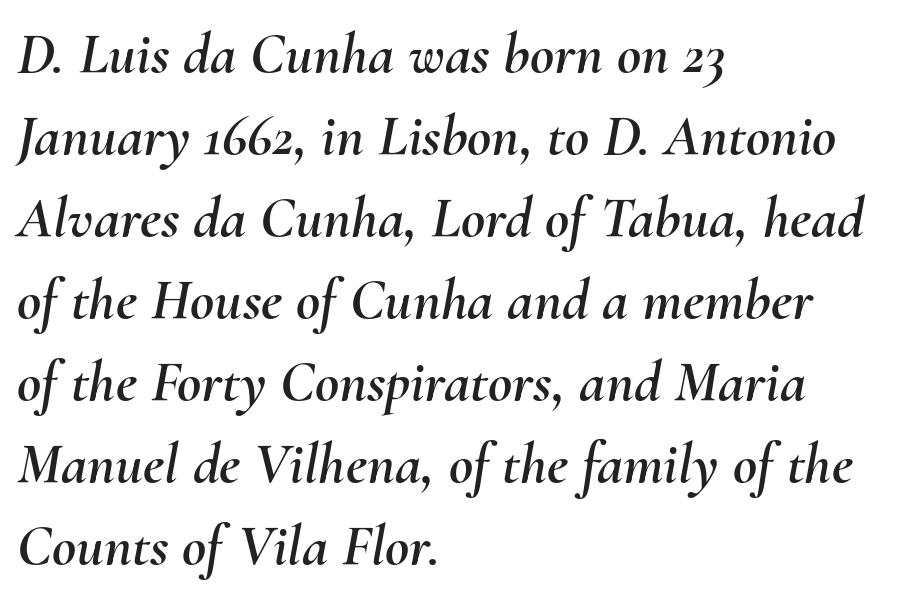
The image shows 59 px text type, italic (leaning right); set left-aligned, normal line spacing (1.39x), normal letter spacing, not underlined; medium stroke contrast and a small x-height.
